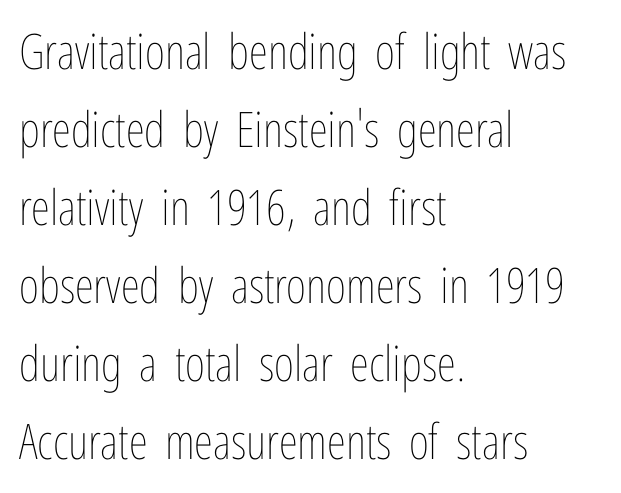
Q: Is the text bold? A: No.
Q: Is the text italic (slanted)? A: No, it is upright.
Q: Is the text underlined? A: No.
Q: How is the paragraph aligned? A: Left-aligned.
Q: Is the spacing between letters normal or unusually wide? A: Normal.
Q: Is the spacing between lines tight, normal or loose? A: Normal.
Q: Width (condensed, normal, or wide)? A: Condensed.
Q: Stroke contrast? A: Low.
Q: x-height? A: Medium.
Q: Monospaced? A: No.
